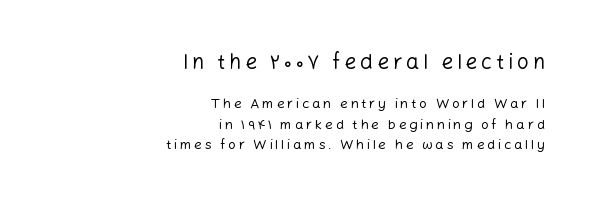
A quiet, ordinary-to-light weight characterises the typeface. The space beneath each line is pristine and unruled. Whoever set this made the first block the dominant, larger element. Rows of type keep a routine distance in the vertical direction. The compositor pushed each line to the right boundary. Every character sits straight up, as roman type does.
